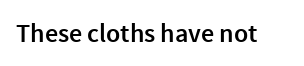
Q: Is the text bold? A: Semi-bold.
Q: Is the text italic (slanted)? A: No, it is upright.
Q: Is the text underlined? A: No.
Q: Is the spacing between letters normal or unusually wide? A: Normal.
